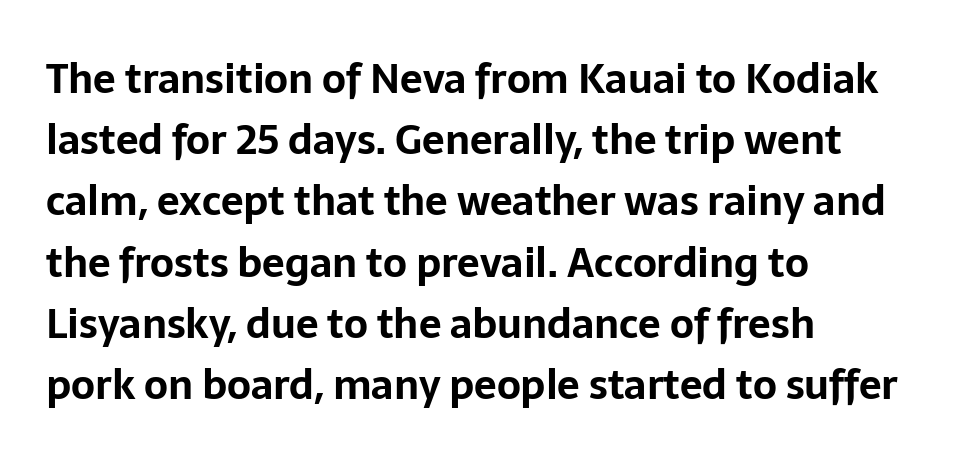
Q: Is the text bold? A: Yes.
Q: Is the text italic (slanted)? A: No, it is upright.
Q: Is the typeface a serif or a sans-serif typeface? A: Sans-serif.
Q: Is the text underlined? A: No.
Q: How is the paragraph aligned? A: Left-aligned.
Q: Is the spacing between letters normal or unusually wide? A: Normal.
Q: Is the spacing between lines tight, normal or loose? A: Normal.
Q: Width (condensed, normal, or wide)? A: Normal.
Q: Stroke contrast? A: Low.
Q: x-height? A: Medium.
Q: Monospaced? A: No.
